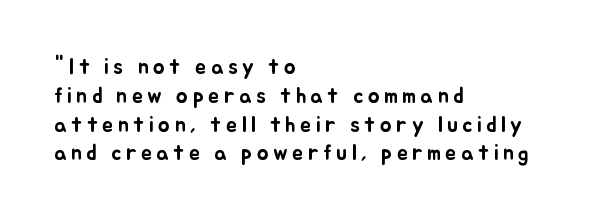
No word sits above an underline. Is the block centered? No — it sits flush against the left margin. The line-height multiplier appears to be the usual default. Ascenders rise straight up at ninety degrees. Observe the wide spacing: letters keep a clear distance from each other.
